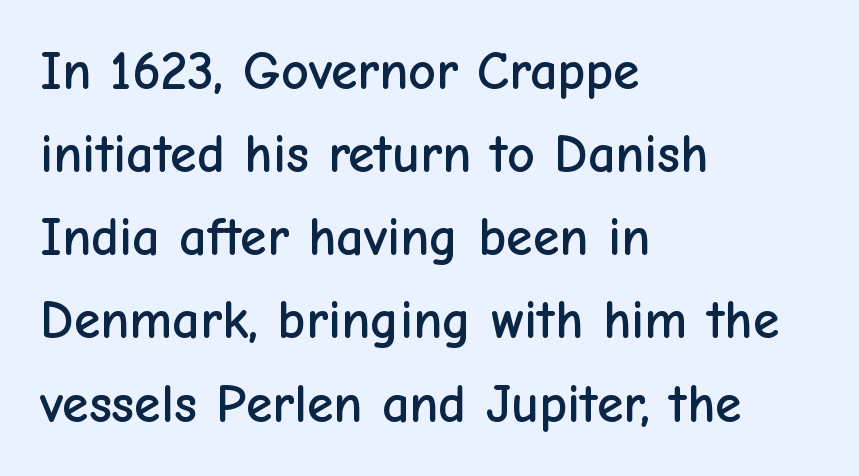
The image shows 54 px sans-serif type, upright; set left-aligned, normal line spacing (1.54x), normal letter spacing, not underlined; low stroke contrast and a medium x-height.
